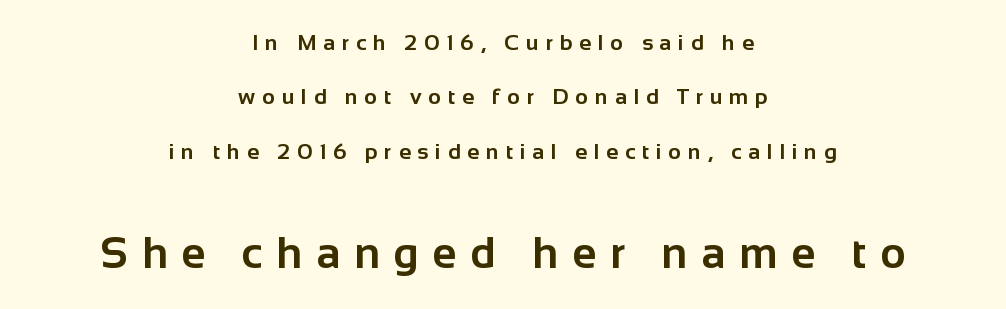
The image shows 44 px bold sans-serif type, upright; set centered, loose line spacing (2.47x), unusually wide letter spacing (+0.31 em), not underlined; the second (bottom) block is 2.0x larger; low stroke contrast and a medium x-height.
